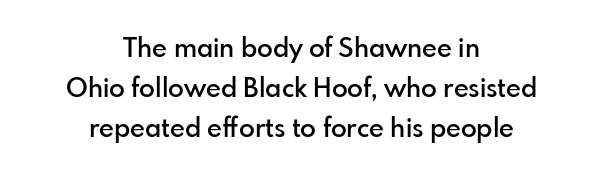
{"italic": "no", "bold": "semi", "underline": "no", "align": "center", "line_spacing": "normal", "line_spacing_ratio": 1.53, "letter_spacing": "normal", "letter_spacing_em": 0.0, "glyph_px": 26}
